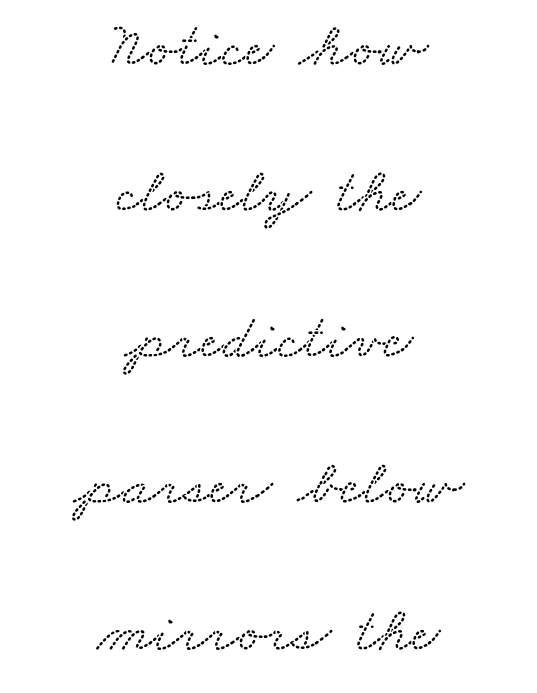
Q: Is the typeface a serif or a sans-serif typeface? A: Serif.
Q: Is the text underlined? A: No.
Q: How is the paragraph aligned? A: Centered.
Q: Is the spacing between letters normal or unusually wide? A: Normal.
Q: Is the spacing between lines tight, normal or loose? A: Loose.
Q: Width (condensed, normal, or wide)? A: Wide.
Q: Stroke contrast? A: Medium.
Q: x-height? A: Small.
Q: Monospaced? A: No.
